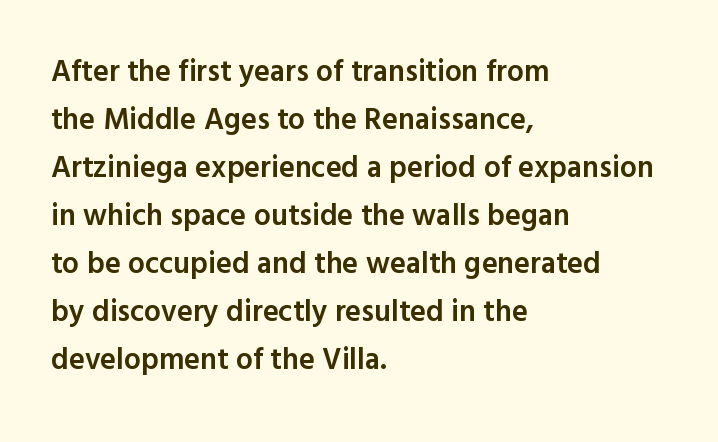
{"serif": "no", "italic": "no", "bold": "semi", "weight": "semibold", "width": "normal", "x_height": "medium", "monospaced": "no", "underline": "no", "align": "left", "line_spacing": "normal", "line_spacing_ratio": 1.6, "letter_spacing": "normal", "letter_spacing_em": 0.0, "glyph_px": 30}
